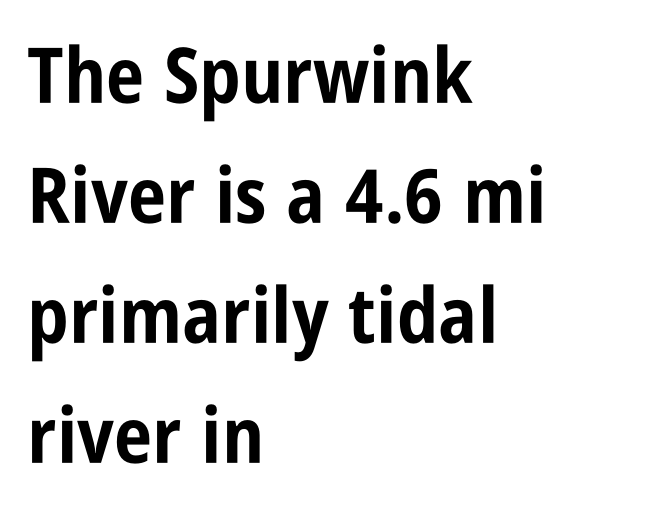
{"serif": "no", "italic": "no", "bold": "yes", "weight": "bold", "width": "condensed", "stroke_contrast": "low", "x_height": "large", "monospaced": "no", "underline": "no", "align": "left", "line_spacing": "normal", "line_spacing_ratio": 1.56, "letter_spacing": "normal", "letter_spacing_em": 0.0, "glyph_px": 77}
